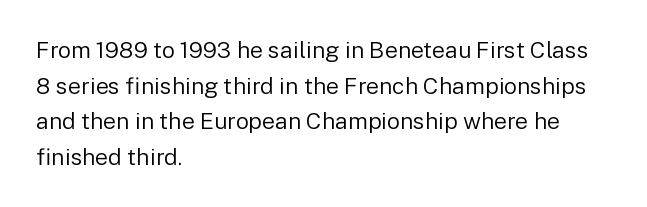
Baseline-to-baseline distance is the conventional proportion of letter height. The passage is arranged the way most books set body copy — flush left. The glyphs are unaccompanied by any horizontal stroke below them. The gaps between neighbouring characters are ordinary and unremarkable.
